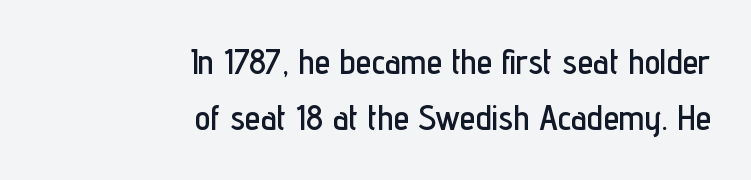
Q: Is the text italic (slanted)? A: No, it is upright.
Q: Is the typeface a serif or a sans-serif typeface? A: Sans-serif.
Q: Is the text underlined? A: No.
Q: How is the paragraph aligned? A: Right-aligned.
Q: Is the spacing between letters normal or unusually wide? A: Normal.
Q: Is the spacing between lines tight, normal or loose? A: Normal.
Q: Width (condensed, normal, or wide)? A: Condensed.
Q: Stroke contrast? A: Low.
Q: x-height? A: Medium.
Q: Monospaced? A: No.
